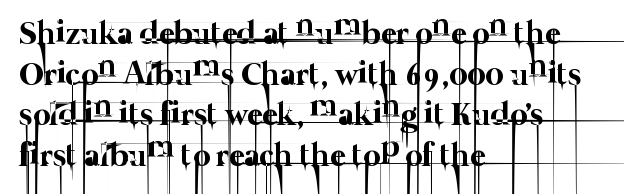
Layout note: lines flush left. Nobody touched the tracking dial on this one. These glyphs show unthickened strokes, regular width or finer. Any mark beneath the type? The region is blank. Do the characters align in a grid? No, the font is proportional.
